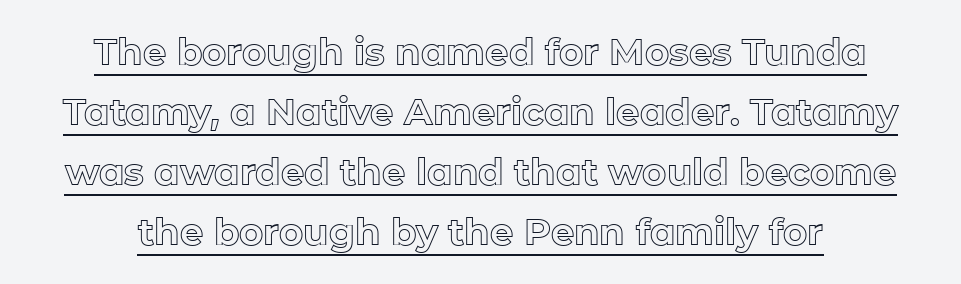
The image shows 37 px text type, upright; set normal line spacing (1.62x), normal letter spacing, underlined; a medium x-height.
